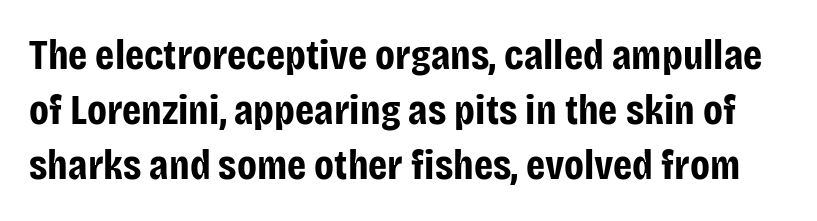
The image shows 43 px bold, condensed sans-serif type, upright; set normal line spacing (1.28x), normal letter spacing, not underlined; low stroke contrast and a large x-height.
